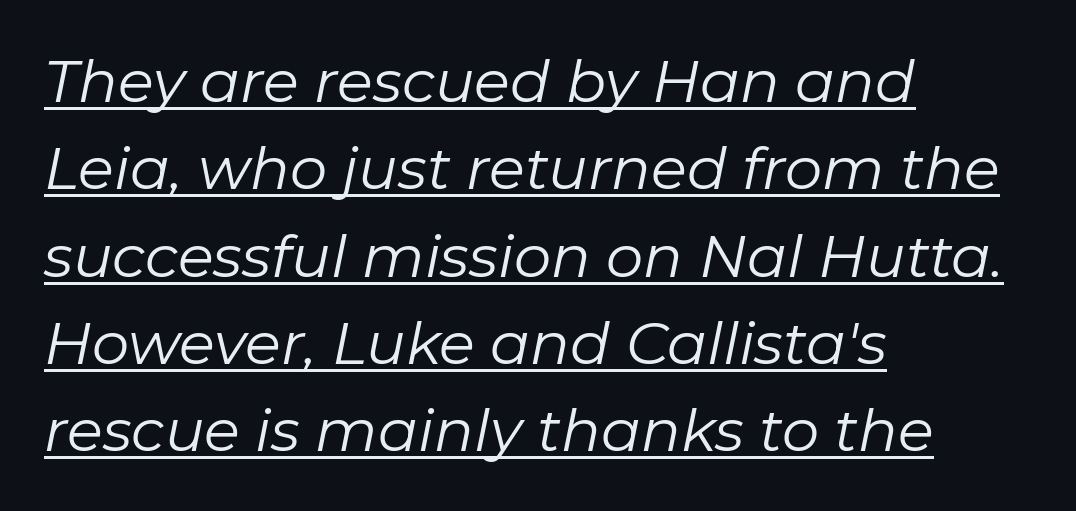
Q: Is the text bold? A: No.
Q: Is the text italic (slanted)? A: Yes, it leans right by about 11 degrees.
Q: Is the text underlined? A: Yes.
Q: How is the paragraph aligned? A: Left-aligned.
Q: Is the spacing between letters normal or unusually wide? A: Normal.
Q: Is the spacing between lines tight, normal or loose? A: Normal.
Q: Width (condensed, normal, or wide)? A: Normal.
Q: Stroke contrast? A: Low.
Q: x-height? A: Medium.
Q: Monospaced? A: No.
